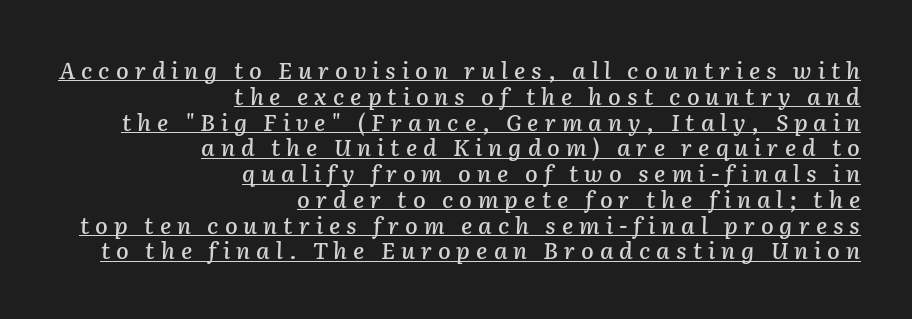
Q: Is the text italic (slanted)? A: Yes, it leans right by about 2 degrees.
Q: Is the text underlined? A: Yes.
Q: How is the paragraph aligned? A: Right-aligned.
Q: Is the spacing between letters normal or unusually wide? A: Unusually wide.
Q: Is the spacing between lines tight, normal or loose? A: Tight.
